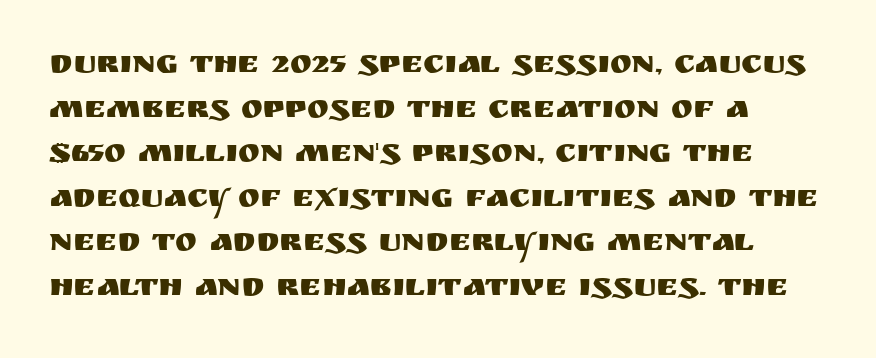
Q: Is the text italic (slanted)? A: No, it is upright.
Q: Is the typeface a serif or a sans-serif typeface? A: Sans-serif.
Q: Is the text underlined? A: No.
Q: How is the paragraph aligned? A: Left-aligned.
Q: Is the spacing between letters normal or unusually wide? A: Normal.
Q: Is the spacing between lines tight, normal or loose? A: Normal.
Q: Width (condensed, normal, or wide)? A: Normal.
Q: Stroke contrast? A: Medium.
Q: x-height? A: Large.
Q: Monospaced? A: No.
